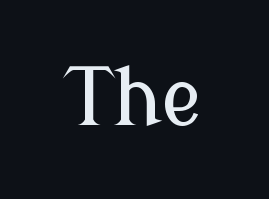
Q: Is the text italic (slanted)? A: No, it is upright.
Q: Is the typeface a serif or a sans-serif typeface? A: Serif.
Q: Is the text underlined? A: No.
Q: Is the spacing between letters normal or unusually wide? A: Normal.
Q: Width (condensed, normal, or wide)? A: Normal.
Q: Stroke contrast? A: Low.
Q: x-height? A: Medium.
Q: Monospaced? A: No.
